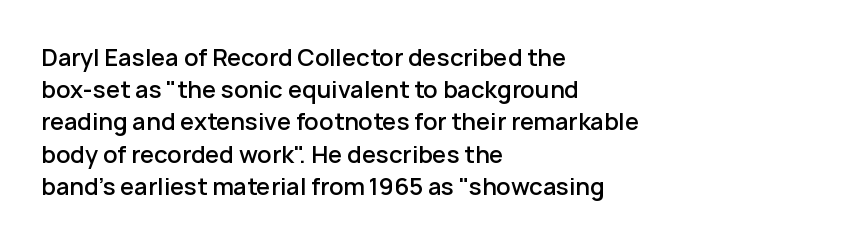
{"italic": "no", "bold": "semi", "underline": "no", "align": "left", "line_spacing": "normal", "line_spacing_ratio": 1.4, "letter_spacing": "normal", "letter_spacing_em": 0.0, "glyph_px": 23}
